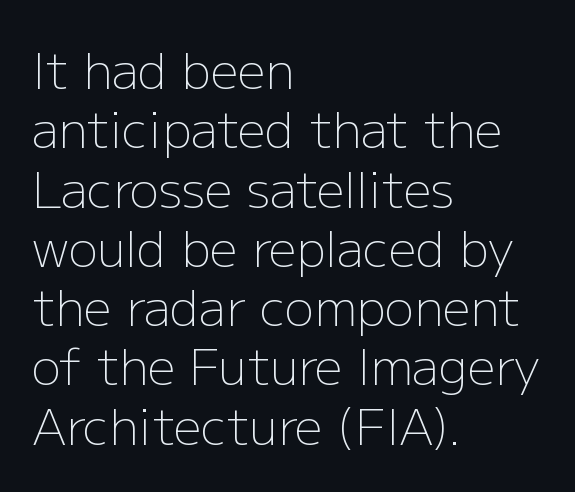
Ordinary non-slanted type is in use. Stroke terminals: plain, sans-serif. All the whitespace from short lines collects on the right. Spacing between characters is what you'd get straight out of the box.
